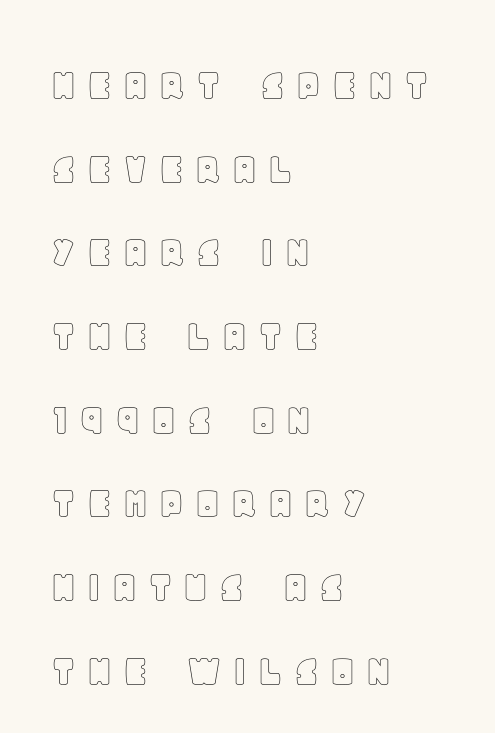
Q: Is the text italic (slanted)? A: No, it is upright.
Q: Is the text underlined? A: No.
Q: How is the paragraph aligned? A: Left-aligned.
Q: Width (condensed, normal, or wide)? A: Normal.
Q: x-height? A: Large.
Q: Monospaced? A: No.
